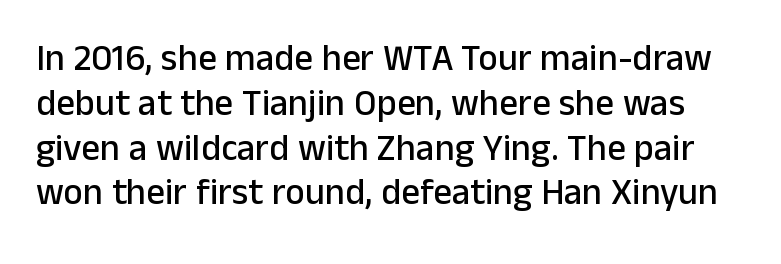
Every stem runs plumb, perpendicular to the baseline. Beneath every word, the page is bare. The characters display no serif detailing; their extremities are plain. Varying glyph widths throughout — classic text-font behaviour. The letters sit at their default tracking, neither squeezed nor spread.
